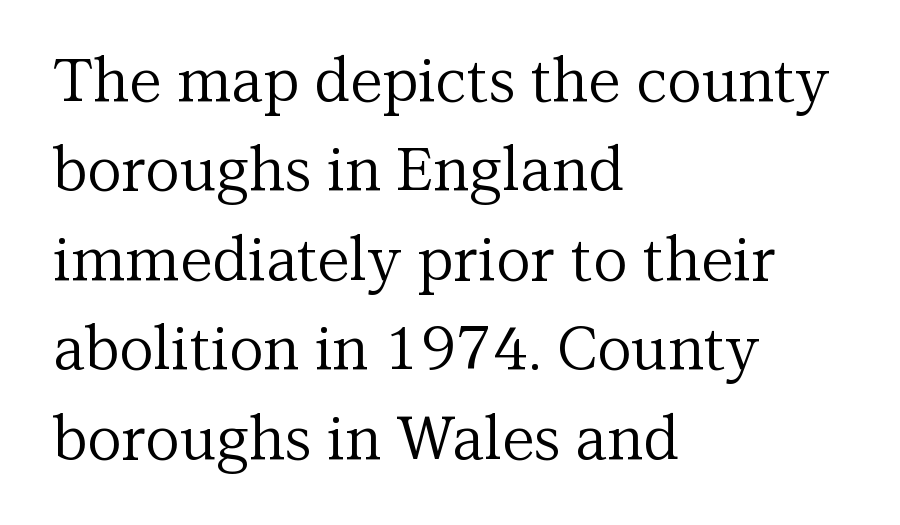
All the whitespace from short lines collects on the right. This sample has the flowing, uneven cadence of proportional lettering. Reading down the column, the eye jumps a familiar distance to each next line. Just letters on the line, the space beneath them empty. Characters follow at the spacing the type designer built in.
